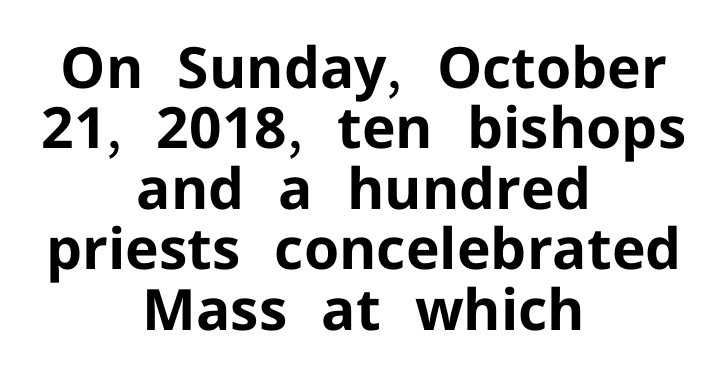
{"serif": "no", "italic": "no", "bold": "yes", "weight": "bold", "width": "normal", "stroke_contrast": "low", "x_height": "medium", "monospaced": "no", "underline": "no", "align": "center", "line_spacing": "tight", "line_spacing_ratio": 1.06, "letter_spacing": "normal", "letter_spacing_em": 0.0, "glyph_px": 57}
